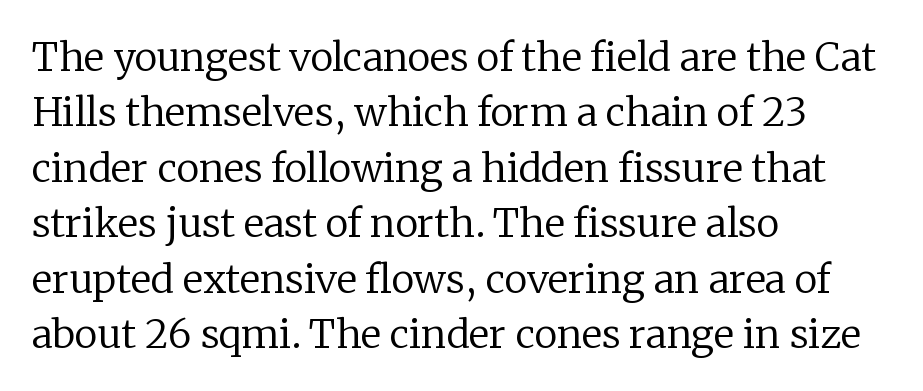
The image shows 39 px regular-weight serif type, upright; set left-aligned, normal line spacing (1.42x), normal letter spacing, not underlined; low stroke contrast and a medium x-height.
